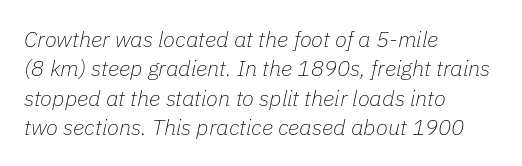
The image shows 22 px text type, italic (leaning right); set left-aligned, normal line spacing (1.33x), normal letter spacing, not underlined.
